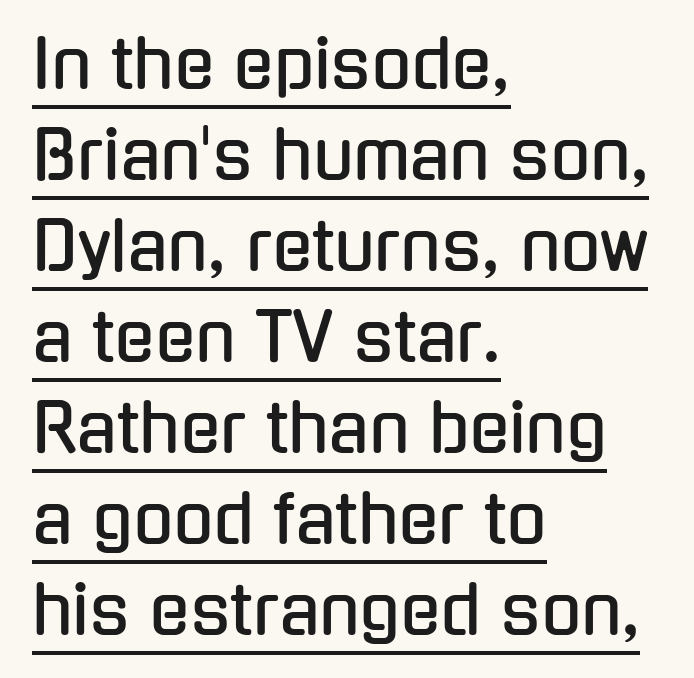
The compositor pushed each line to the left boundary. These characters rest on top of a visible drawn line. Reading down the column, the eye jumps a familiar distance to each next line. Is this a sans? Yes — the strokes have no serifs.
